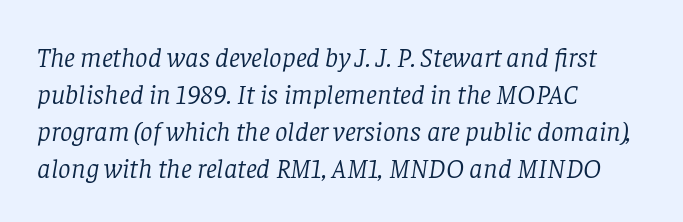
The image shows 28 px light serif type, italic (leaning right); set left-aligned, normal line spacing (1.32x), normal letter spacing, not underlined; low stroke contrast and a large x-height.
